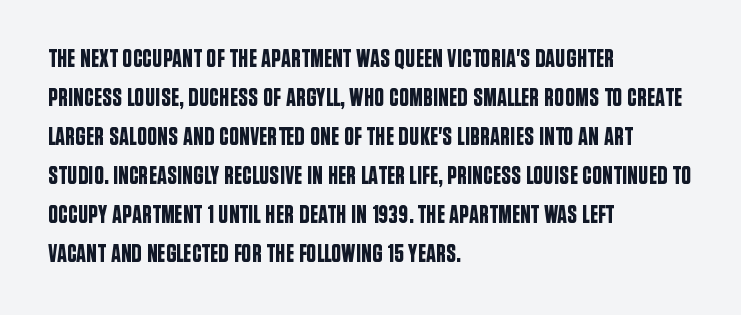
The horizontal fit of the characters is conventional and even. The passage shown stacks its lines at a standard gap. The letters stand straight up with perfectly vertical stems. Descender tails drop into unmarked territory. Is the block centered? No — it sits flush against the left margin.
